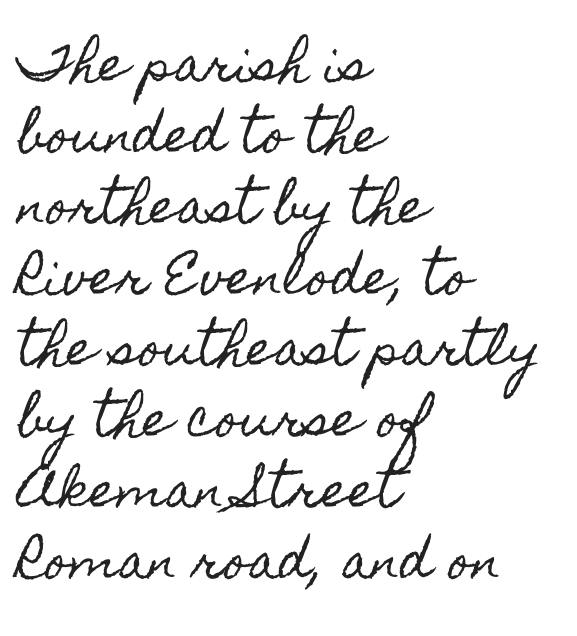
Q: Is the text italic (slanted)? A: Yes.
Q: Is the text underlined? A: No.
Q: How is the paragraph aligned? A: Left-aligned.
Q: Is the spacing between letters normal or unusually wide? A: Normal.
Q: Is the spacing between lines tight, normal or loose? A: Normal.
Q: Width (condensed, normal, or wide)? A: Condensed.
Q: x-height? A: Small.
Q: Monospaced? A: No.
